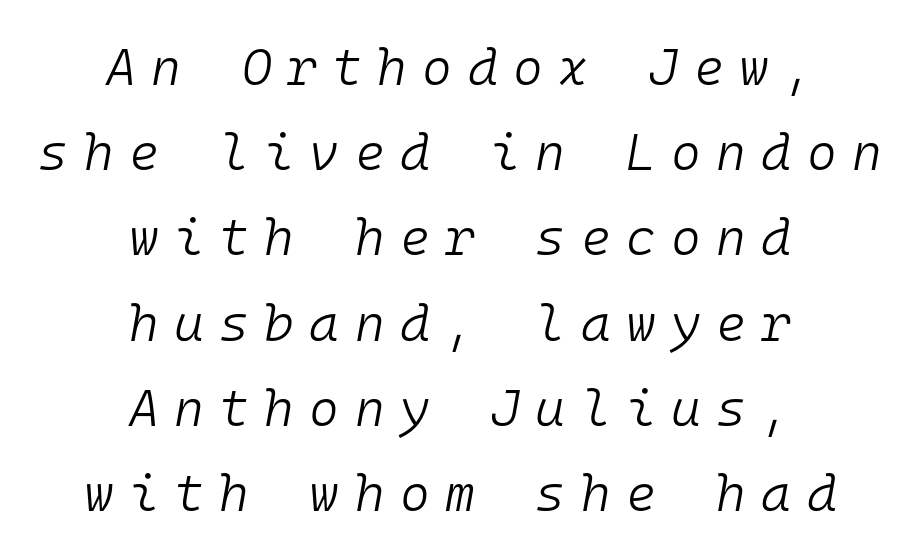
{"italic": "yes", "lean": "right", "slant_degrees": 10, "bold": "no", "weight": "light", "width": "normal", "stroke_contrast": "low", "x_height": "medium", "monospaced": "yes", "underline": "no", "align": "center", "line_spacing": "normal", "line_spacing_ratio": 1.67, "letter_spacing": "wide", "letter_spacing_em": 0.3, "glyph_px": 51}
